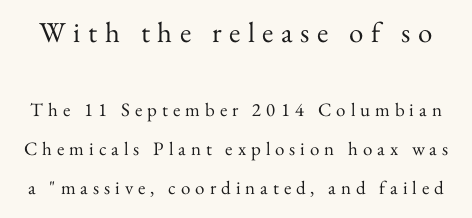
{"serif": "yes", "italic": "no", "bold": "no", "weight": "regular", "width": "normal", "stroke_contrast": "medium", "x_height": "small", "monospaced": "no", "underline": "no", "line_spacing": "loose", "line_spacing_ratio": 2.04, "letter_spacing": "wide", "letter_spacing_em": 0.26, "larger_block": "first", "size_ratio": 1.53, "glyph_px": 29}
